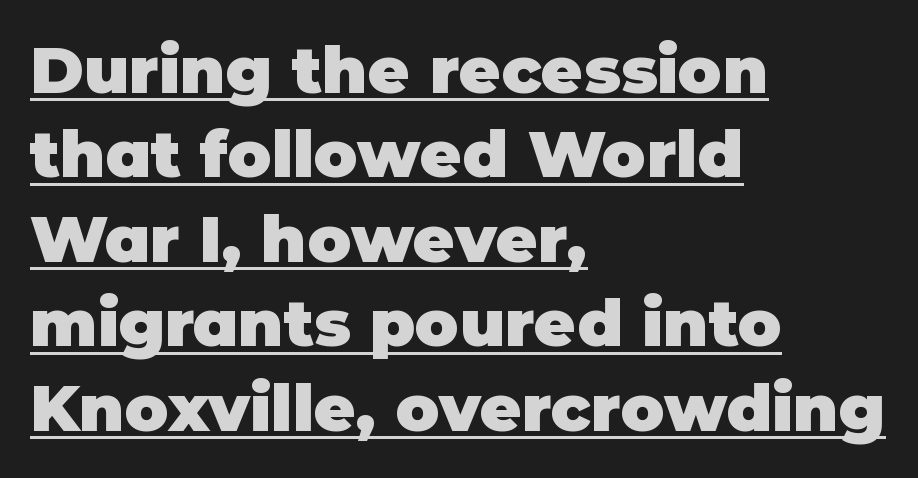
Q: Is the text bold? A: Yes.
Q: Is the text italic (slanted)? A: No, it is upright.
Q: Is the typeface a serif or a sans-serif typeface? A: Sans-serif.
Q: Is the text underlined? A: Yes.
Q: How is the paragraph aligned? A: Left-aligned.
Q: Is the spacing between letters normal or unusually wide? A: Normal.
Q: Is the spacing between lines tight, normal or loose? A: Normal.
Q: Width (condensed, normal, or wide)? A: Normal.
Q: Stroke contrast? A: Low.
Q: x-height? A: Large.
Q: Monospaced? A: No.
